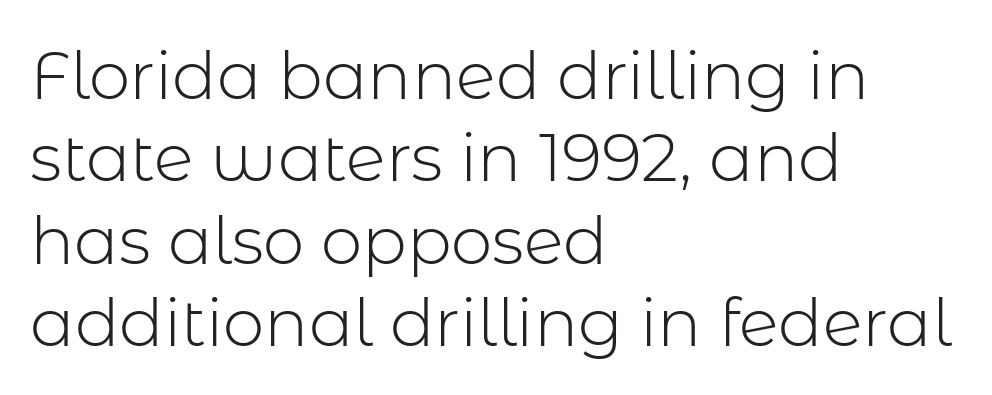
{"serif": "no", "italic": "no", "bold": "no", "weight": "light", "width": "normal", "stroke_contrast": "low", "x_height": "medium", "monospaced": "no", "underline": "no", "align": "left", "line_spacing": "normal", "line_spacing_ratio": 1.25, "letter_spacing": "normal", "letter_spacing_em": 0.0, "glyph_px": 66}
